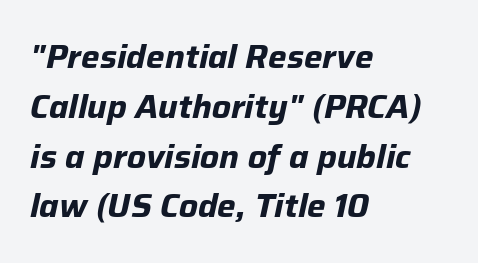
{"italic": "yes", "lean": "right", "slant_degrees": 12, "bold": "yes", "weight": "bold", "width": "normal", "stroke_contrast": "low", "x_height": "medium", "monospaced": "no", "underline": "no", "align": "left", "line_spacing": "normal", "line_spacing_ratio": 1.51, "letter_spacing": "normal", "letter_spacing_em": 0.0, "glyph_px": 33}
